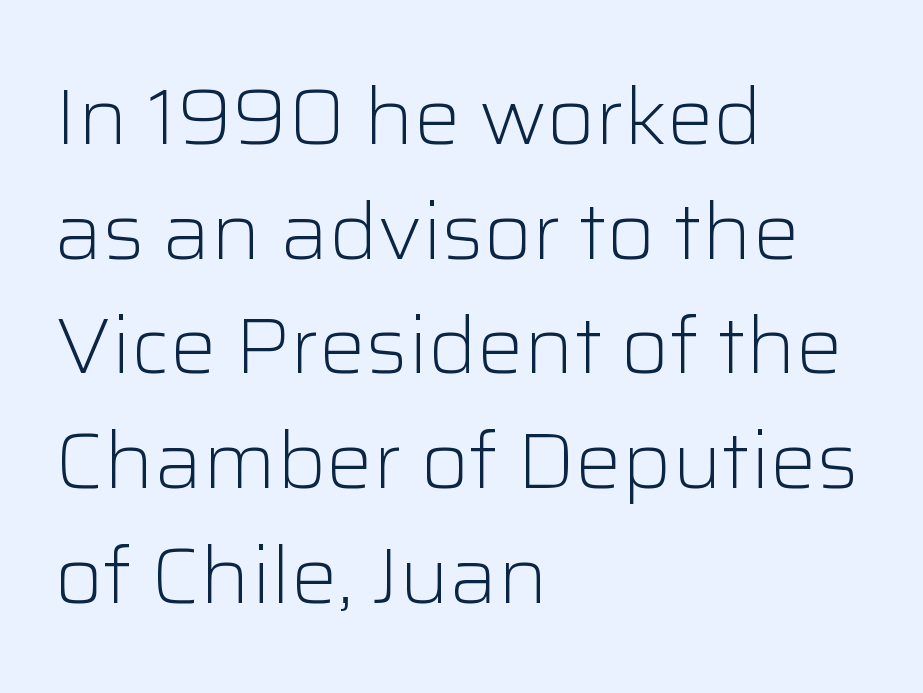
Serif or sans? Sans — the stroke terminals are bare. Vertical spacing — default. Each row of text sits above clean, open space. This sample uses plain, unmodified letter spacing.
